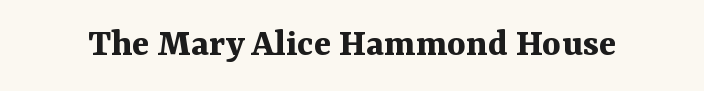
The letters stand upright; this is a roman face. Underline: absent. There is no visible air inserted between adjacent glyphs. Emphasis by weight is at full strength: bold. The letters carry serifs — small finishing strokes at the ends of their stems.
